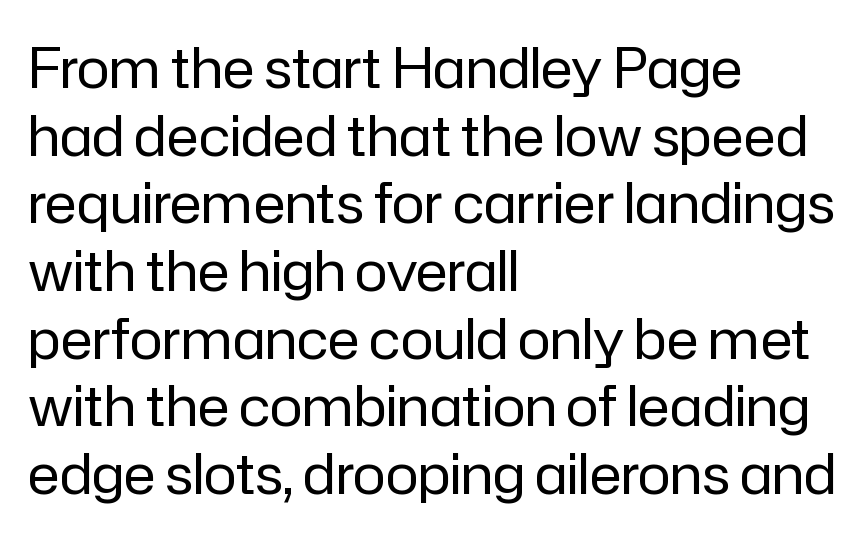
Q: Is the text bold? A: No.
Q: Is the text italic (slanted)? A: No, it is upright.
Q: Is the typeface a serif or a sans-serif typeface? A: Sans-serif.
Q: Is the text underlined? A: No.
Q: How is the paragraph aligned? A: Left-aligned.
Q: Is the spacing between letters normal or unusually wide? A: Normal.
Q: Width (condensed, normal, or wide)? A: Normal.
Q: Stroke contrast? A: Low.
Q: x-height? A: Medium.
Q: Monospaced? A: No.
